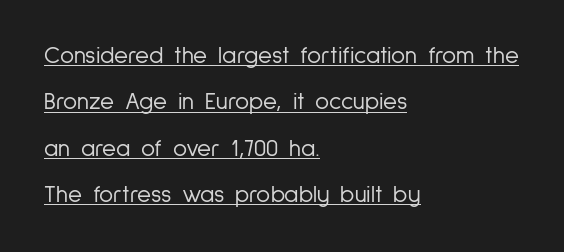
Underlined type. Notice how the stems are strictly vertical — no italics here. Caption: standard tracking, unaltered. Horizontal bands of white between lines are thick stripes. All the whitespace from short lines collects on the right. No chunkiness to these letters — they're not bold.
